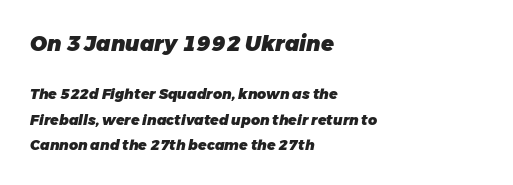
The passage shown has conventional tracking throughout. This is oblique type, the kind used for emphasis or titles. Every letter is thick-stroked: bold, no question. Visually, the top section dominates because its glyphs are scaled up.
